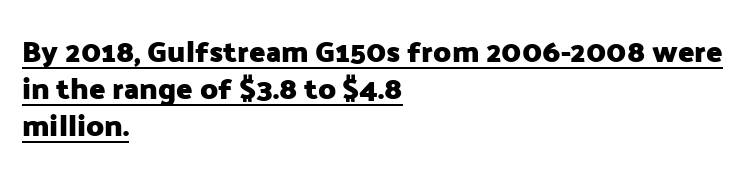
Q: Is the text bold? A: Yes.
Q: Is the text italic (slanted)? A: No, it is upright.
Q: Is the typeface a serif or a sans-serif typeface? A: Sans-serif.
Q: Is the text underlined? A: Yes.
Q: How is the paragraph aligned? A: Left-aligned.
Q: Is the spacing between letters normal or unusually wide? A: Normal.
Q: Width (condensed, normal, or wide)? A: Normal.
Q: Stroke contrast? A: Low.
Q: x-height? A: Medium.
Q: Monospaced? A: No.
